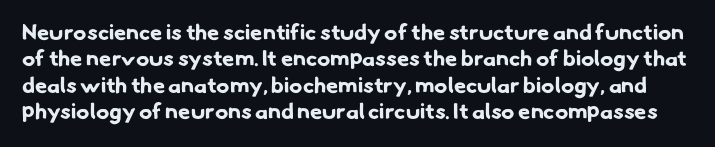
The image shows 22 px bold type; set line spacing 1.2x, normal letter spacing, not underlined.
